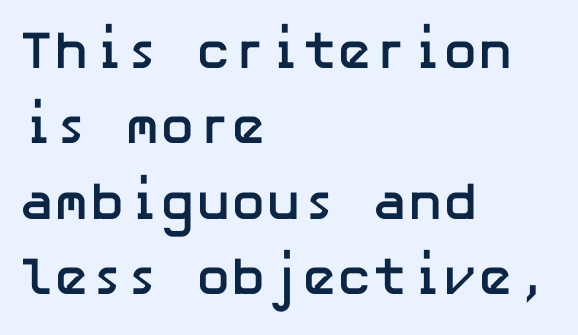
The image shows 53 px semibold sans-serif type, upright; set left-aligned, normal line spacing (1.42x), normal letter spacing, not underlined; low stroke contrast and a medium x-height.
